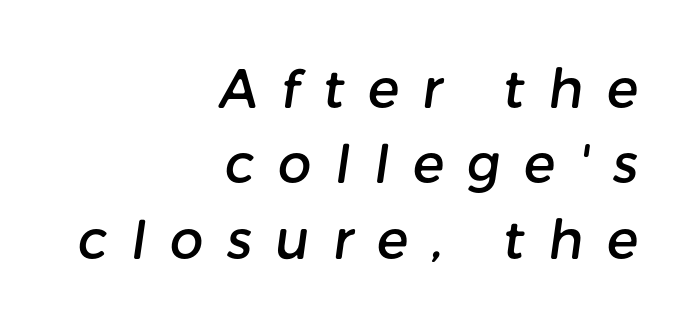
Q: Is the typeface a serif or a sans-serif typeface? A: Sans-serif.
Q: Is the text underlined? A: No.
Q: How is the paragraph aligned? A: Right-aligned.
Q: Is the spacing between letters normal or unusually wide? A: Unusually wide.
Q: Is the spacing between lines tight, normal or loose? A: Normal.
Q: Width (condensed, normal, or wide)? A: Normal.
Q: Stroke contrast? A: Low.
Q: x-height? A: Medium.
Q: Monospaced? A: No.
